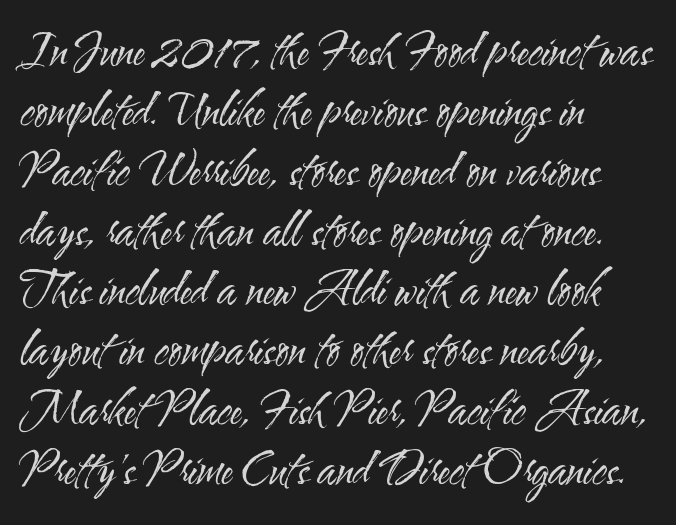
{"serif": "no", "bold": "no", "weight": "regular", "width": "condensed", "stroke_contrast": "medium", "x_height": "small", "monospaced": "no", "underline": "no", "align": "left", "line_spacing": "normal", "line_spacing_ratio": 1.33, "letter_spacing": "normal", "letter_spacing_em": 0.0, "glyph_px": 45}
